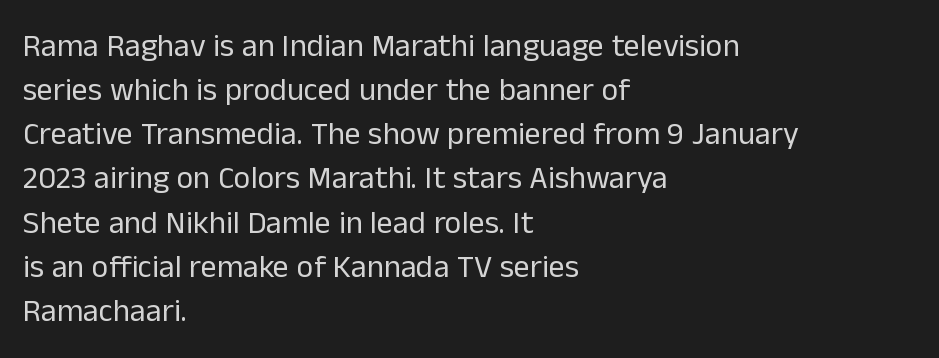
Words appear dense and cohesive because spacing is normal. Bold? No — there's no thickening of the strokes. Ordinary non-slanted type is in use. A typesetter would call this leading conventional body-copy spacing. The passage shown is typed in a proportional face where columns would drift. Type style note: lacks serifs.
